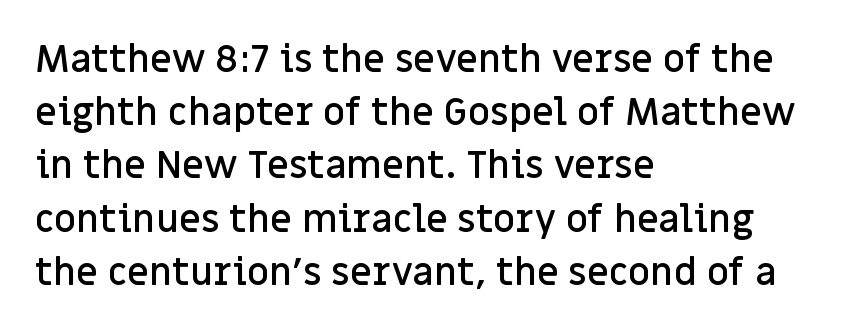
Q: Is the text bold? A: Semi-bold.
Q: Is the text italic (slanted)? A: No, it is upright.
Q: Is the typeface a serif or a sans-serif typeface? A: Sans-serif.
Q: Is the text underlined? A: No.
Q: How is the paragraph aligned? A: Left-aligned.
Q: Is the spacing between letters normal or unusually wide? A: Normal.
Q: Is the spacing between lines tight, normal or loose? A: Normal.
Q: Width (condensed, normal, or wide)? A: Normal.
Q: Stroke contrast? A: Low.
Q: x-height? A: Large.
Q: Monospaced? A: No.
